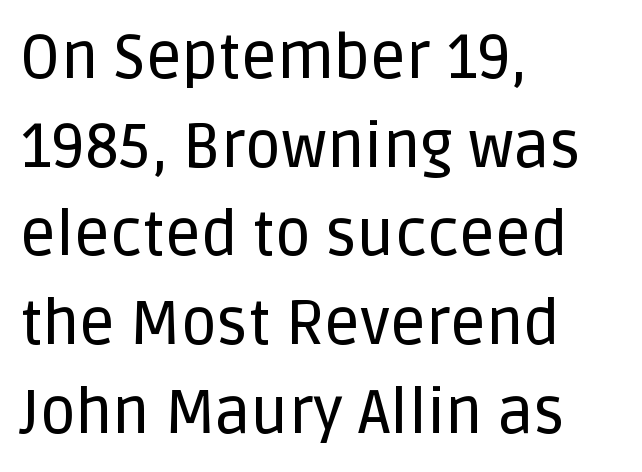
{"serif": "no", "italic": "no", "width": "normal", "stroke_contrast": "low", "x_height": "large", "monospaced": "no", "underline": "no", "align": "left", "line_spacing": "normal", "line_spacing_ratio": 1.43, "letter_spacing": "normal", "letter_spacing_em": 0.0, "glyph_px": 62}
